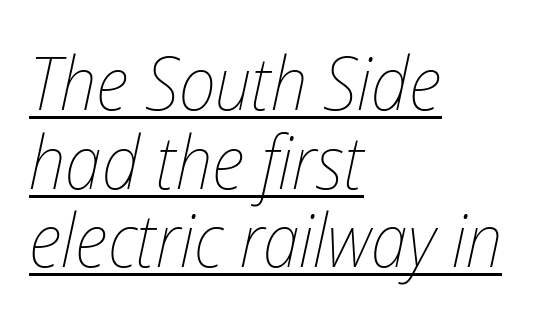
{"italic": "yes", "lean": "right", "slant_degrees": 12, "bold": "no", "weight": "thin", "width": "condensed", "stroke_contrast": "low", "x_height": "medium", "monospaced": "no", "underline": "yes", "align": "left", "line_spacing": "tight", "line_spacing_ratio": 1.05, "letter_spacing": "normal", "letter_spacing_em": 0.0, "glyph_px": 75}
